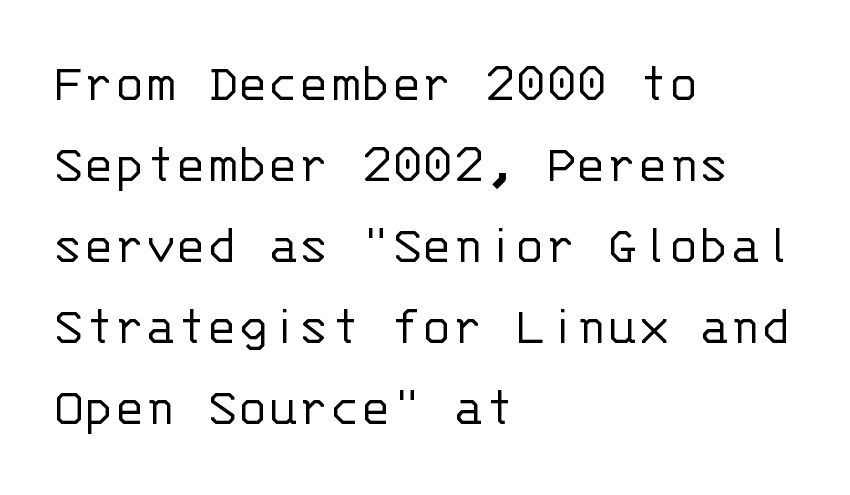
The line texture is even and compact thanks to regular tracking. Looks like terminal output: every glyph gets an equal slot. A quiet, ordinary-to-light weight characterises the typeface. Clear beneath every line of the passage.
